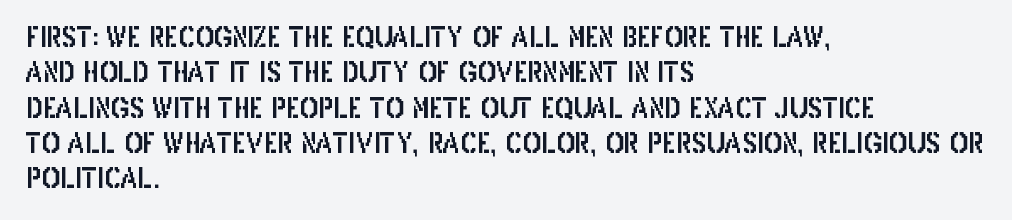
The image shows 27 px text type, upright; set left-aligned, normal line spacing (1.31x), normal letter spacing, not underlined.
